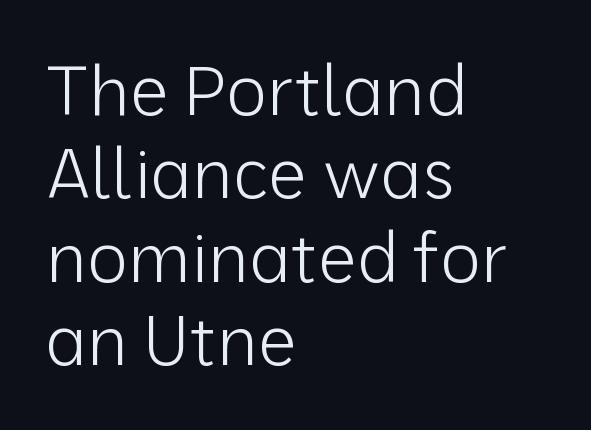
The image shows 69 px light sans-serif type, upright; set left-aligned, line spacing 1.21x, normal letter spacing, not underlined; low stroke contrast and a medium x-height.
